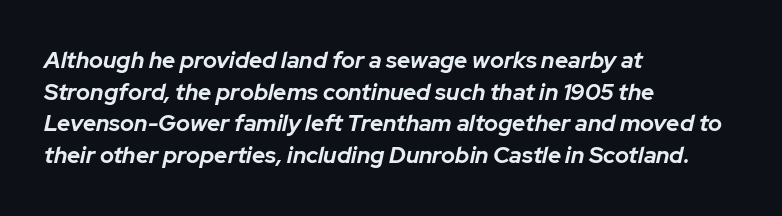
Has an underline been added? It has not. The letters sit at their default tracking, neither squeezed nor spread. Does the leading feel generous? No, just average. Style check: oblique. Is the block centered? No — it sits flush against the left margin. A dark, heavy texture on the line: the type is bold.
